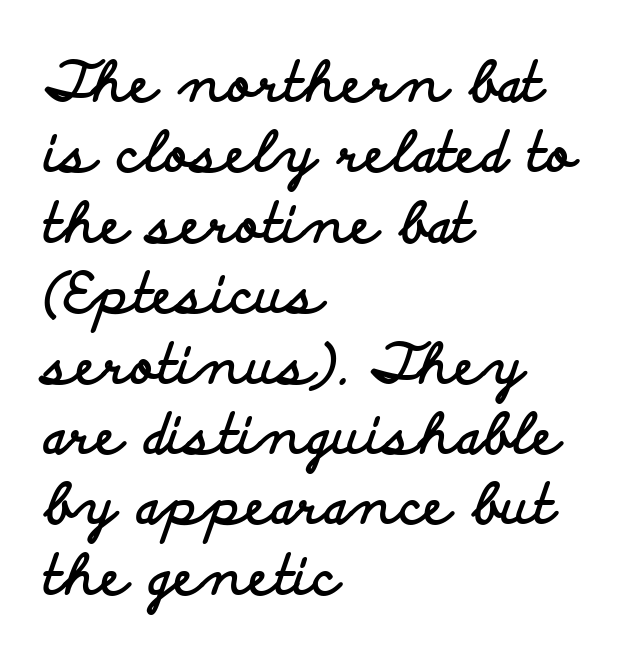
A typesetter would call this proportional, since set widths differ per character. Nobody touched the tracking dial on this one. Notice how thick the strokes are: this is what a full bold looks like. In terms of letterform style, serifs are entirely absent. If you measured baseline to baseline, you'd find a middling distance.
